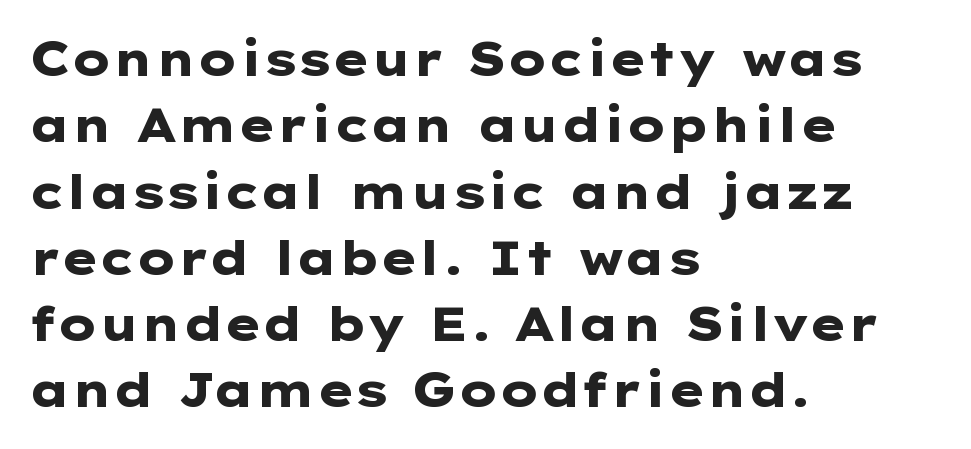
{"serif": "no", "italic": "no", "bold": "yes", "weight": "heavy", "width": "wide", "stroke_contrast": "low", "x_height": "medium", "monospaced": "no", "underline": "no", "align": "left", "line_spacing": "normal", "line_spacing_ratio": 1.41, "letter_spacing": "normal", "letter_spacing_em": 0.0, "glyph_px": 47}
